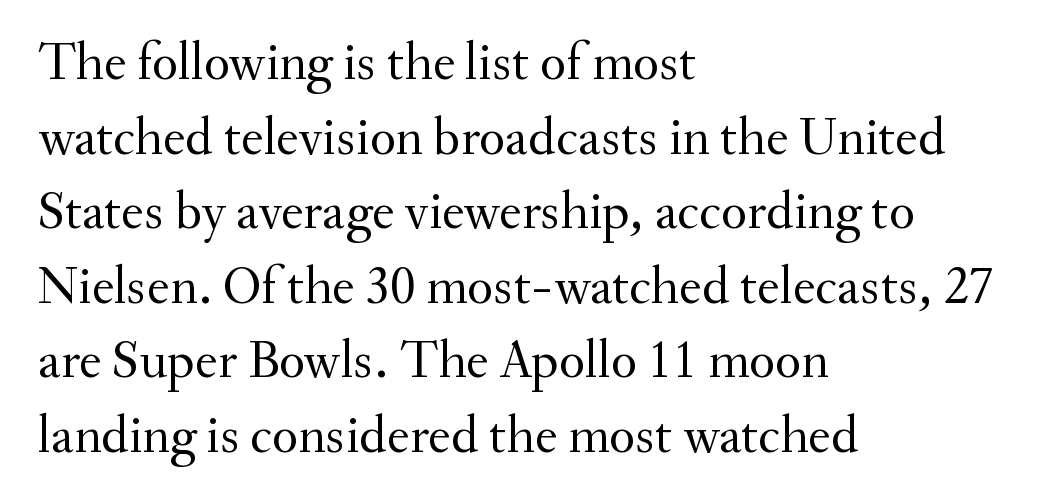
Q: Is the text bold? A: No.
Q: Is the text italic (slanted)? A: No, it is upright.
Q: Is the typeface a serif or a sans-serif typeface? A: Serif.
Q: Is the text underlined? A: No.
Q: How is the paragraph aligned? A: Left-aligned.
Q: Is the spacing between letters normal or unusually wide? A: Normal.
Q: Is the spacing between lines tight, normal or loose? A: Normal.
Q: Width (condensed, normal, or wide)? A: Normal.
Q: Stroke contrast? A: Medium.
Q: x-height? A: Small.
Q: Monospaced? A: No.
